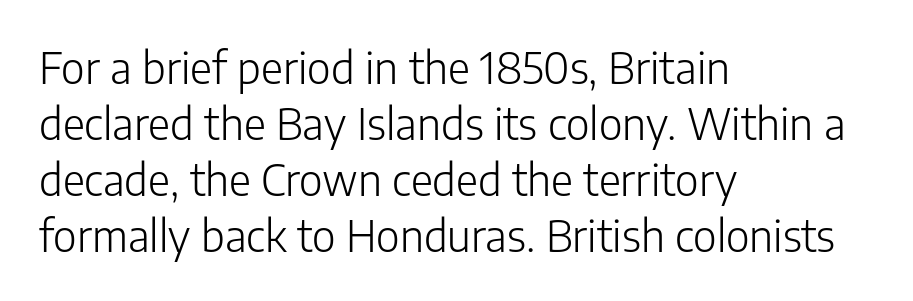
Q: Is the text bold? A: No.
Q: Is the text italic (slanted)? A: No, it is upright.
Q: Is the typeface a serif or a sans-serif typeface? A: Sans-serif.
Q: Is the text underlined? A: No.
Q: How is the paragraph aligned? A: Left-aligned.
Q: Is the spacing between letters normal or unusually wide? A: Normal.
Q: Is the spacing between lines tight, normal or loose? A: Normal.
Q: Width (condensed, normal, or wide)? A: Normal.
Q: Stroke contrast? A: Low.
Q: x-height? A: Medium.
Q: Monospaced? A: No.
